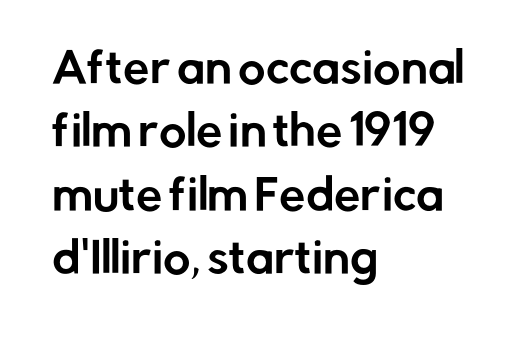
{"serif": "no", "italic": "no", "width": "normal", "stroke_contrast": "low", "x_height": "medium", "monospaced": "no", "underline": "no", "align": "left", "line_spacing": "normal", "line_spacing_ratio": 1.51, "letter_spacing": "normal", "letter_spacing_em": 0.0, "glyph_px": 42}
